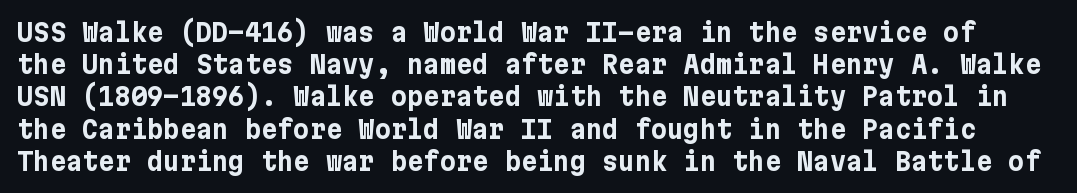
The image shows 25 px bold type, upright; set normal line spacing (1.29x), normal letter spacing, not underlined.
